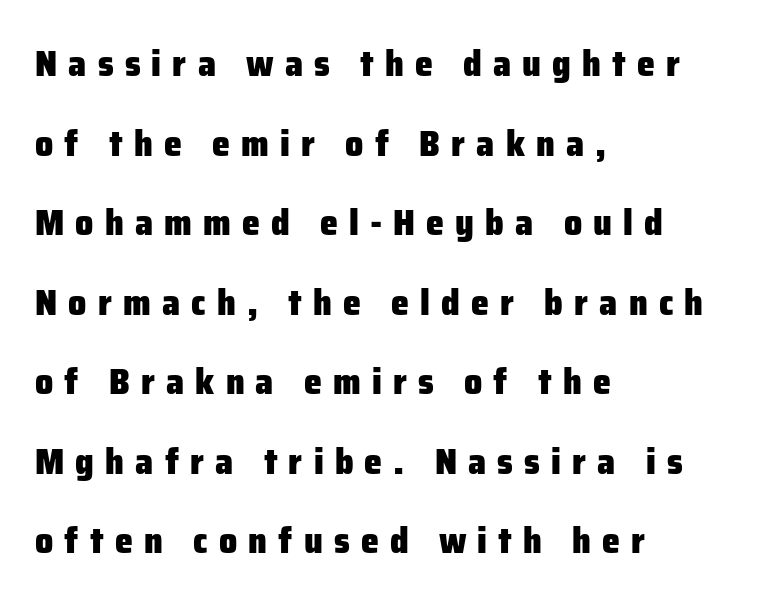
There is plenty of visible air inserted between adjacent glyphs. Is there much room between lines? Yes — plenty of vertical air separates them. Character widths vary here, with narrow letters taking less room than wide ones. Upright lettering throughout.
